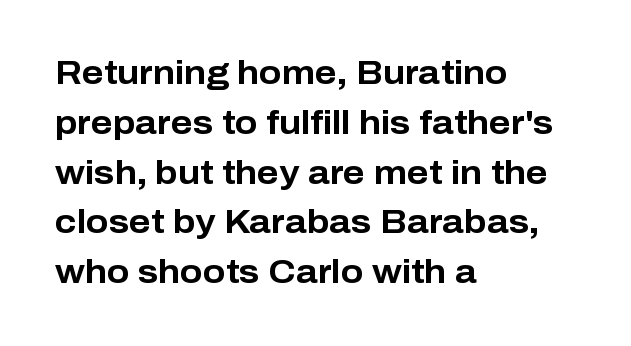
Q: Is the text bold? A: Yes.
Q: Is the text italic (slanted)? A: No, it is upright.
Q: Is the typeface a serif or a sans-serif typeface? A: Sans-serif.
Q: Is the text underlined? A: No.
Q: How is the paragraph aligned? A: Left-aligned.
Q: Is the spacing between letters normal or unusually wide? A: Normal.
Q: Is the spacing between lines tight, normal or loose? A: Normal.
Q: Width (condensed, normal, or wide)? A: Normal.
Q: Stroke contrast? A: Low.
Q: x-height? A: Medium.
Q: Monospaced? A: No.
